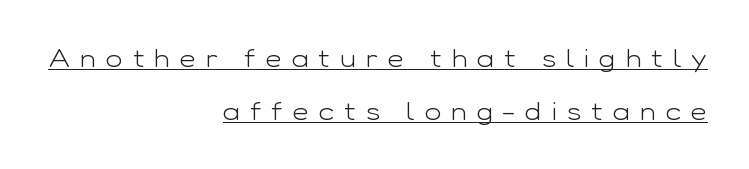
Q: Is the text bold? A: No.
Q: Is the text italic (slanted)? A: No, it is upright.
Q: Is the text underlined? A: Yes.
Q: How is the paragraph aligned? A: Right-aligned.
Q: Is the spacing between letters normal or unusually wide? A: Unusually wide.
Q: Is the spacing between lines tight, normal or loose? A: Loose.
